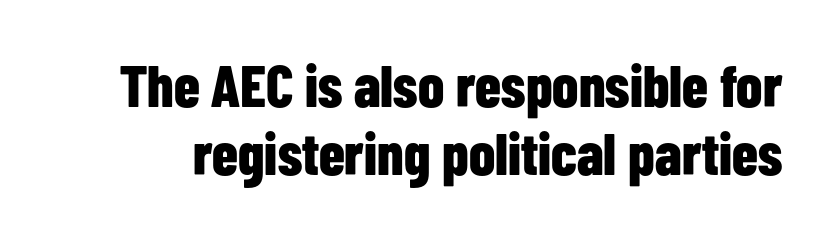
Q: Is the text bold? A: Yes.
Q: Is the text italic (slanted)? A: No, it is upright.
Q: Is the typeface a serif or a sans-serif typeface? A: Sans-serif.
Q: Is the text underlined? A: No.
Q: Is the spacing between letters normal or unusually wide? A: Normal.
Q: Is the spacing between lines tight, normal or loose? A: Tight.
Q: Width (condensed, normal, or wide)? A: Condensed.
Q: Stroke contrast? A: Low.
Q: x-height? A: Medium.
Q: Monospaced? A: No.
